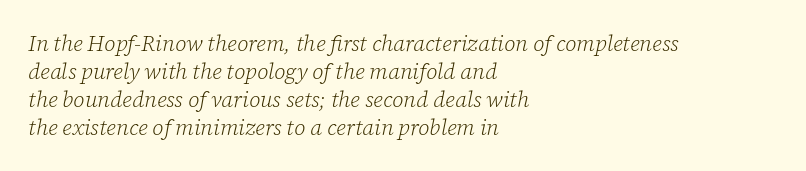
{"italic": "yes", "lean": "right", "slant_degrees": 12, "bold": "no", "underline": "no", "align": "left", "line_spacing": "normal", "line_spacing_ratio": 1.27, "letter_spacing": "normal", "letter_spacing_em": 0.0, "glyph_px": 22}
